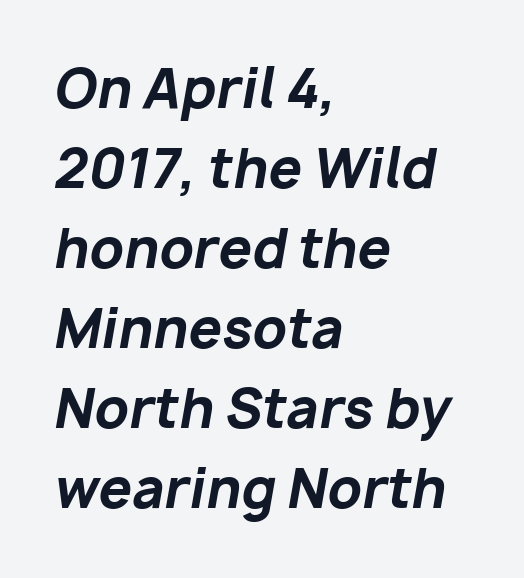
The passage shown has conventional tracking throughout. What weight is shown? A full bold with thick strokes. The ragged edge is on the right, which tells us the setting is flush left. Lines of text with bare space underneath.
